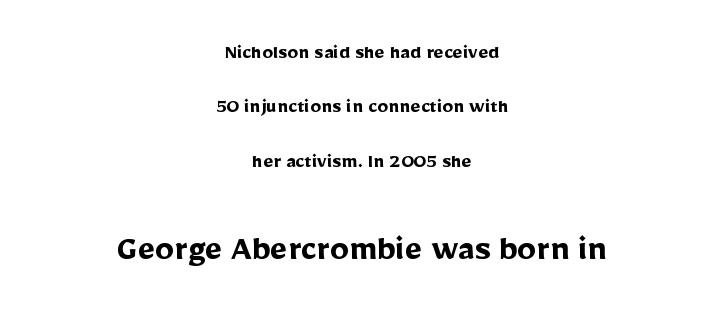
Q: Is the text bold? A: Yes.
Q: Is the text italic (slanted)? A: No, it is upright.
Q: Is the typeface a serif or a sans-serif typeface? A: Sans-serif.
Q: Is the text underlined? A: No.
Q: How is the paragraph aligned? A: Centered.
Q: Is the spacing between letters normal or unusually wide? A: Normal.
Q: Is the spacing between lines tight, normal or loose? A: Loose.
Q: Which block of text is set in a larger size, the first (top) or the second (bottom)? A: The second (bottom) one.
Q: Width (condensed, normal, or wide)? A: Normal.
Q: Stroke contrast? A: Low.
Q: x-height? A: Medium.
Q: Monospaced? A: No.
